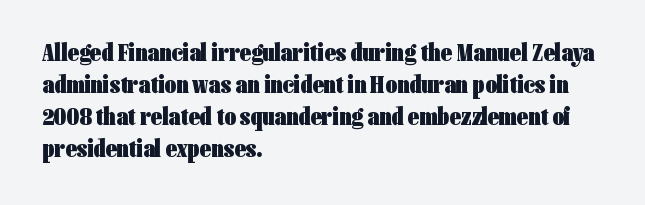
Q: Is the text bold? A: Yes.
Q: Is the text italic (slanted)? A: No, it is upright.
Q: Is the text underlined? A: No.
Q: How is the paragraph aligned? A: Left-aligned.
Q: Is the spacing between letters normal or unusually wide? A: Normal.
Q: Is the spacing between lines tight, normal or loose? A: Normal.
